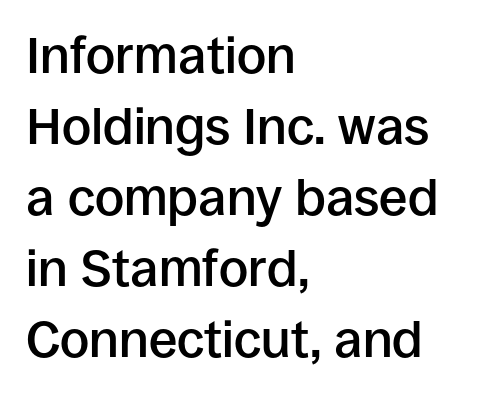
Q: Is the text bold? A: Semi-bold.
Q: Is the text italic (slanted)? A: No, it is upright.
Q: Is the typeface a serif or a sans-serif typeface? A: Sans-serif.
Q: Is the text underlined? A: No.
Q: How is the paragraph aligned? A: Left-aligned.
Q: Is the spacing between letters normal or unusually wide? A: Normal.
Q: Is the spacing between lines tight, normal or loose? A: Normal.
Q: Width (condensed, normal, or wide)? A: Normal.
Q: Stroke contrast? A: Low.
Q: x-height? A: Large.
Q: Monospaced? A: No.
